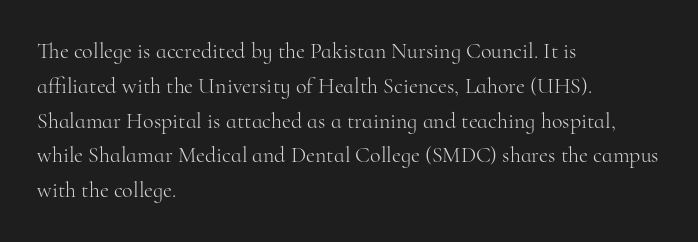
The image shows 22 px text type, upright; set left-aligned, normal line spacing (1.58x), normal letter spacing, not underlined.
